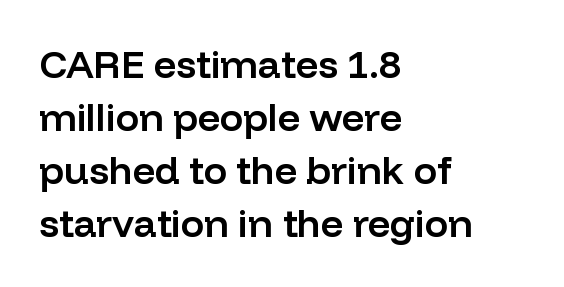
Horizontal bands of white between lines are of average thickness. The passage shown is not underscored anywhere. Typographic density is moderately raised because the face is semibold. Layout note: lines flush left. The line texture is even and compact thanks to regular tracking.
